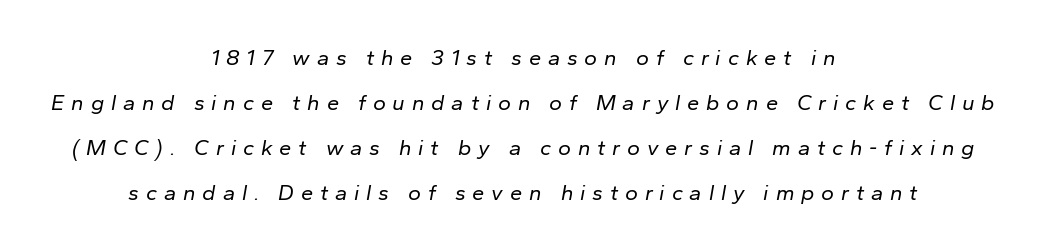
The image shows 22 px text type, italic (leaning right); set centered, loose line spacing (2.04x), unusually wide letter spacing (+0.31 em), not underlined.
